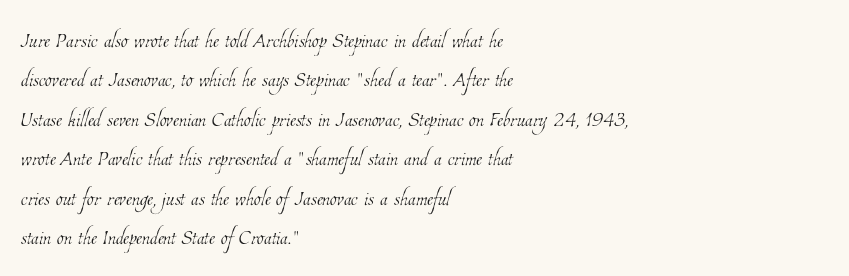
In CSS terms this would be text-align: left. This sample uses plain, unmodified letter spacing. This sample keeps an unexceptional amount of space between lines. The space directly below the letters is spotless. Character widths vary here, with narrow letters taking less room than wide ones. Summary of weight: not heavy and not bold.
